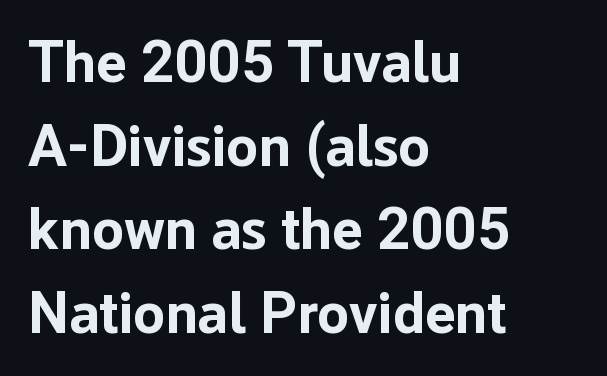
The image shows 58 px bold sans-serif type, upright; set left-aligned, normal line spacing (1.44x), normal letter spacing, not underlined; low stroke contrast and a medium x-height.
